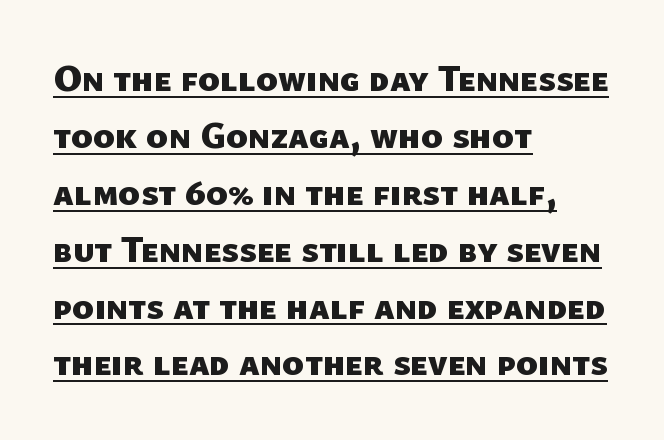
{"serif": "no", "bold": "yes", "weight": "heavy", "width": "normal", "stroke_contrast": "low", "x_height": "medium", "monospaced": "no", "underline": "yes", "align": "left", "line_spacing": "normal", "line_spacing_ratio": 1.58, "letter_spacing": "normal", "letter_spacing_em": 0.0, "glyph_px": 36}
